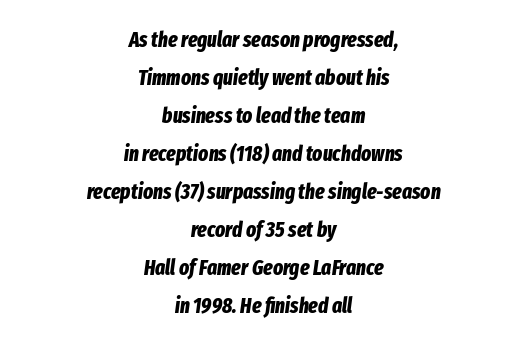
The image shows 21 px bold type, italic (leaning right); set centered, line spacing 1.81x, normal letter spacing, not underlined.
